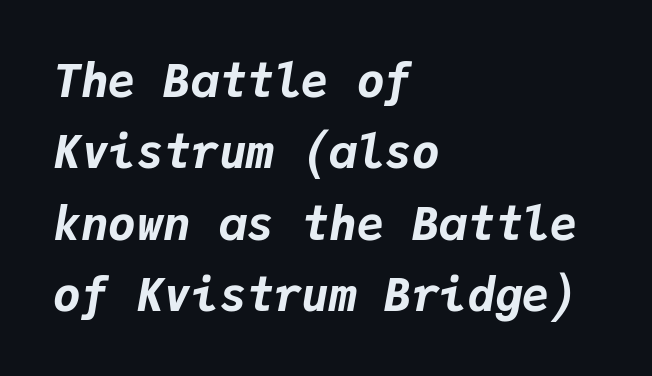
The image shows 46 px bold type, italic (leaning right), monospaced; set left-aligned, normal line spacing (1.55x), normal letter spacing, not underlined; low stroke contrast and a medium x-height.
